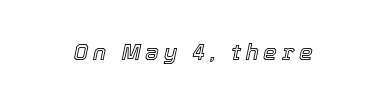
The image shows 22 px text type, italic (leaning right); set unusually wide letter spacing (+0.21 em), not underlined.
